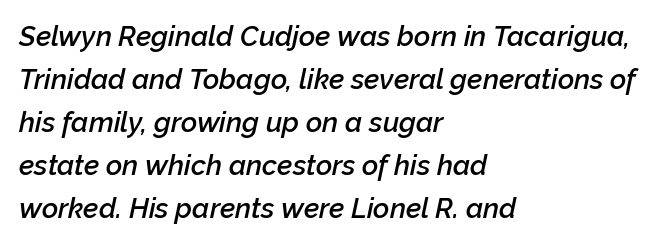
Q: Is the text bold? A: Semi-bold.
Q: Is the text italic (slanted)? A: Yes, it leans right by about 12 degrees.
Q: Is the text underlined? A: No.
Q: How is the paragraph aligned? A: Left-aligned.
Q: Is the spacing between letters normal or unusually wide? A: Normal.
Q: Is the spacing between lines tight, normal or loose? A: Normal.
Q: Width (condensed, normal, or wide)? A: Normal.
Q: Stroke contrast? A: Low.
Q: x-height? A: Medium.
Q: Monospaced? A: No.
